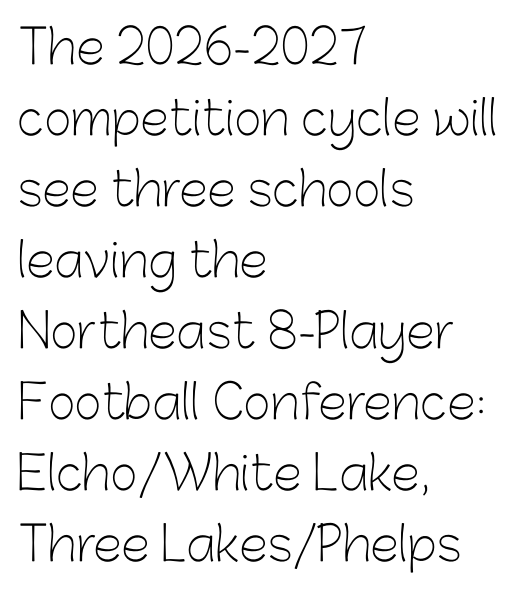
{"serif": "no", "italic": "no", "bold": "no", "weight": "light", "width": "normal", "stroke_contrast": "low", "x_height": "medium", "monospaced": "no", "underline": "no", "align": "left", "line_spacing": "normal", "line_spacing_ratio": 1.51, "letter_spacing": "normal", "letter_spacing_em": 0.0, "glyph_px": 47}
